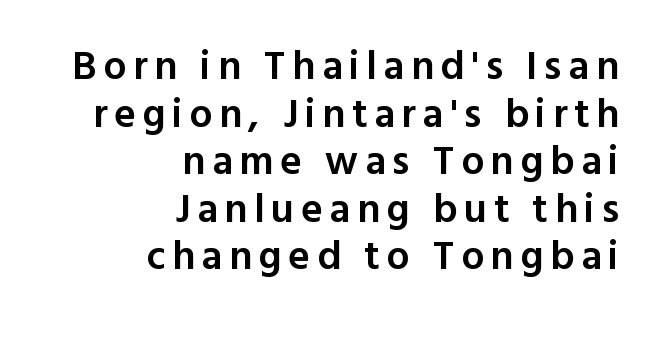
The image shows 41 px semibold sans-serif type, upright; set right-aligned, line spacing 1.16x, not underlined; a medium x-height.
